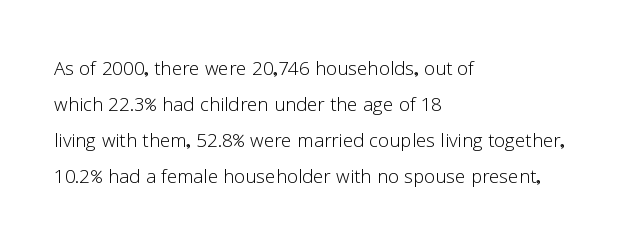
The rendering anchors every line to the left-hand side. Words appear dense and cohesive because spacing is normal. Does the leading feel generous? No, just average. A quiet, ordinary-to-light weight characterises the typeface.
